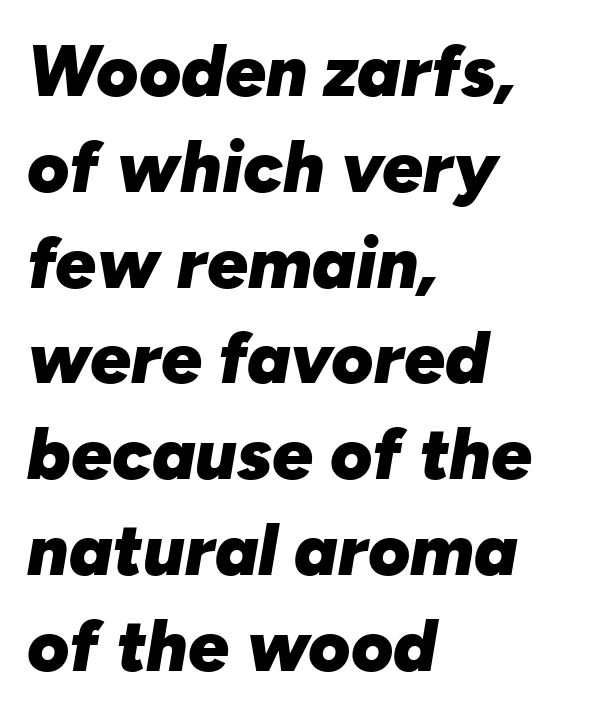
{"italic": "yes", "lean": "right", "slant_degrees": 10, "bold": "yes", "weight": "heavy", "width": "normal", "stroke_contrast": "low", "x_height": "medium", "monospaced": "no", "underline": "no", "align": "left", "line_spacing": "normal", "line_spacing_ratio": 1.33, "letter_spacing": "normal", "letter_spacing_em": 0.0, "glyph_px": 72}
